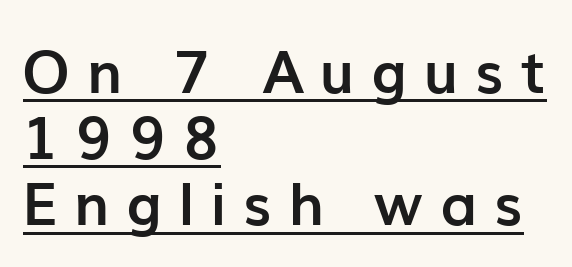
The image shows 59 px semibold sans-serif type, upright; set left-aligned, tight line spacing (1.12x), unusually wide letter spacing (+0.29 em), underlined; low stroke contrast and a medium x-height.
